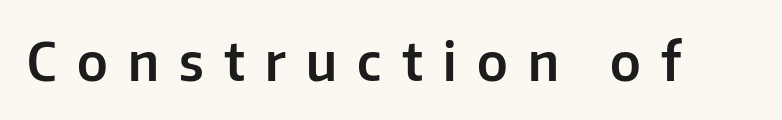
The designer went with a sans here, leaving each stem footless. The letters are spread apart with noticeably loose tracking. No word sits above an underline. The lettering holds an erect, upright posture throughout. Proportional: the letters do not fall into vertical columns.
